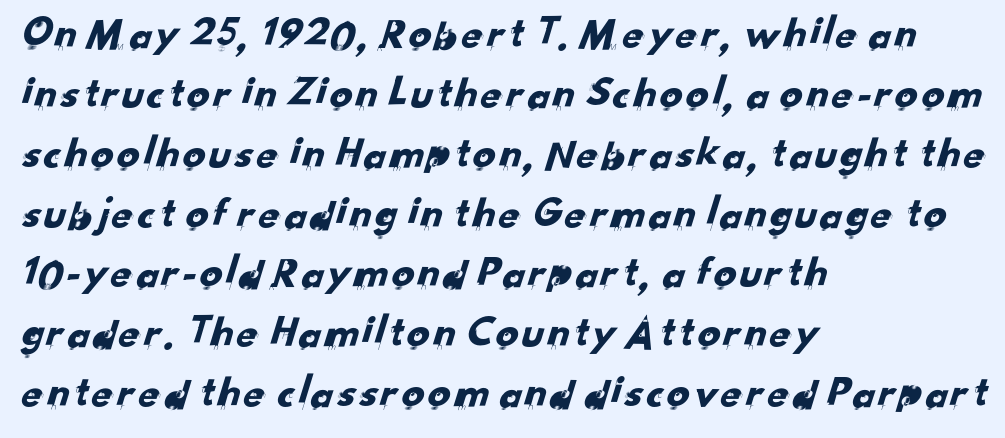
Q: Is the typeface a serif or a sans-serif typeface? A: Sans-serif.
Q: Is the text underlined? A: No.
Q: How is the paragraph aligned? A: Left-aligned.
Q: Is the spacing between letters normal or unusually wide? A: Normal.
Q: Is the spacing between lines tight, normal or loose? A: Normal.
Q: Width (condensed, normal, or wide)? A: Normal.
Q: Stroke contrast? A: Low.
Q: x-height? A: Small.
Q: Monospaced? A: No.
